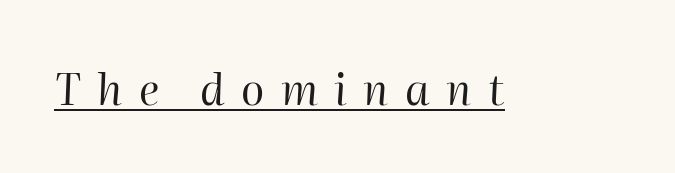
The image shows 43 px regular-weight type, italic (leaning right); set unusually wide letter spacing (+0.38 em), underlined; high stroke contrast and a medium x-height.
